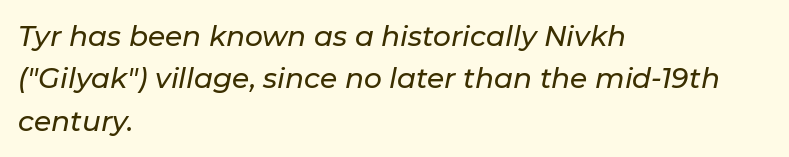
Q: Is the text italic (slanted)? A: Yes, it leans right by about 11 degrees.
Q: Is the text underlined? A: No.
Q: How is the paragraph aligned? A: Left-aligned.
Q: Is the spacing between letters normal or unusually wide? A: Normal.
Q: Is the spacing between lines tight, normal or loose? A: Normal.
Q: Width (condensed, normal, or wide)? A: Normal.
Q: Stroke contrast? A: Low.
Q: x-height? A: Medium.
Q: Monospaced? A: No.
